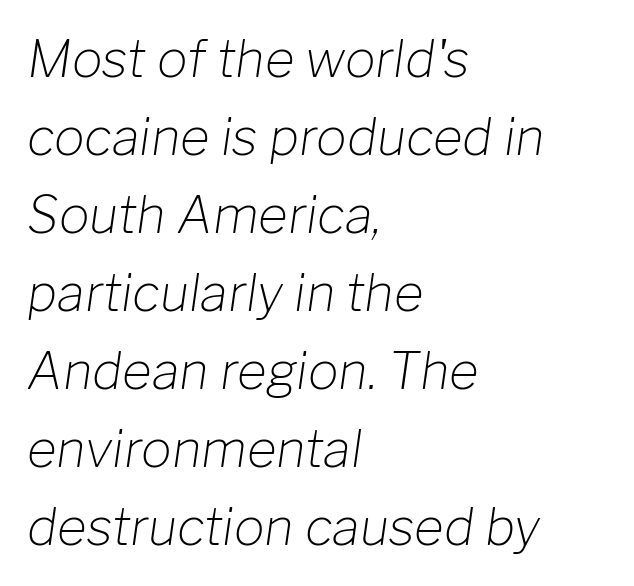
The image shows 51 px light type, italic (leaning right); set left-aligned, normal line spacing (1.53x), normal letter spacing, not underlined; low stroke contrast and a medium x-height.
